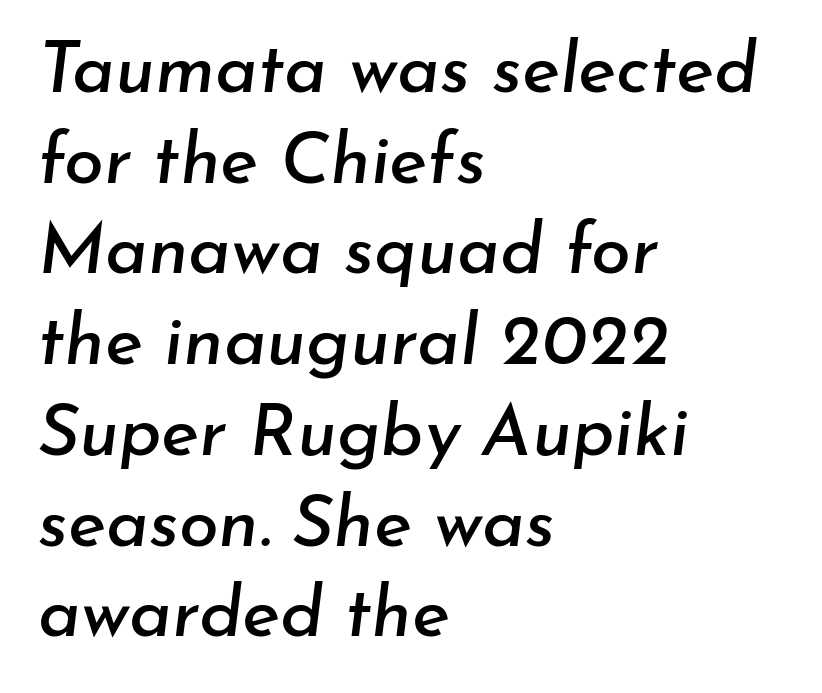
Q: Is the text italic (slanted)? A: Yes, it leans right by about 7 degrees.
Q: Is the text underlined? A: No.
Q: How is the paragraph aligned? A: Left-aligned.
Q: Is the spacing between letters normal or unusually wide? A: Normal.
Q: Is the spacing between lines tight, normal or loose? A: Normal.
Q: Width (condensed, normal, or wide)? A: Normal.
Q: Stroke contrast? A: Low.
Q: x-height? A: Small.
Q: Monospaced? A: No.
